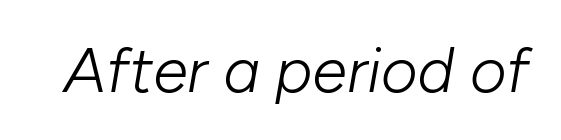
Letters rest on an invisible, unmarked baseline. You could not count columns in this text — the font is proportionally spaced. Designer's note — italics engaged. No letter is thick-stroked: the sample isn't bold.
